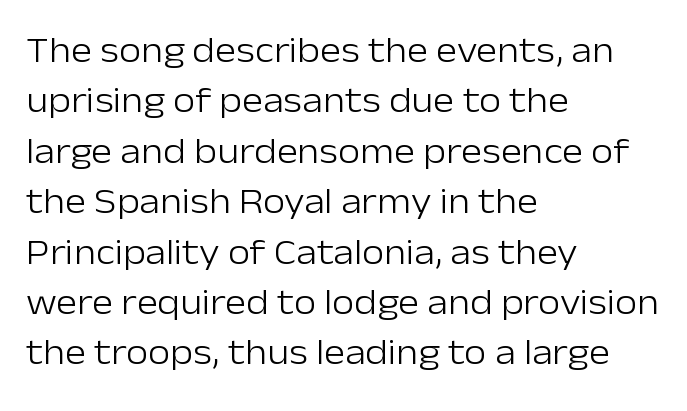
How would I describe the line gaps? Plain and ordinary. Every character sits straight up, as roman type does. The letters look calm and open, with moderate or lighter stems. Nobody touched the tracking dial on this one. Note the varied advance widths — an 'i' is clearly narrower than an 'm'. If you drew a ruler down the left edge, every line would touch it.
